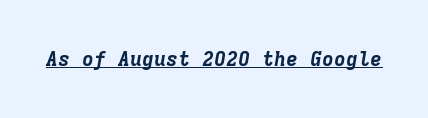
There is no visible air inserted between adjacent glyphs. The words here are underlined. Heft: maximum for text — a bold. Tall strokes in this sample are angled rather than plumb.
